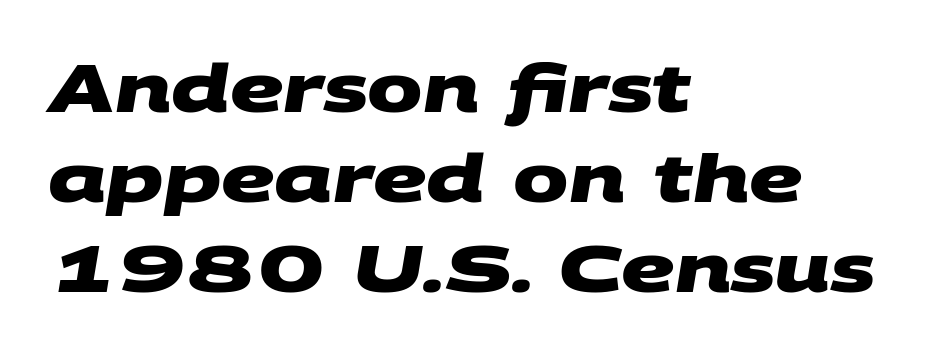
{"serif": "no", "bold": "yes", "weight": "heavy", "width": "wide", "stroke_contrast": "medium", "x_height": "large", "monospaced": "no", "underline": "no", "align": "left", "line_spacing": "normal", "line_spacing_ratio": 1.36, "letter_spacing": "normal", "letter_spacing_em": 0.0, "glyph_px": 66}
